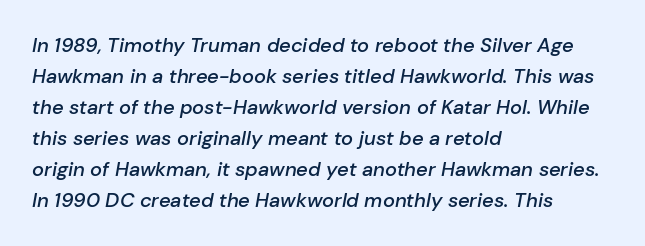
Q: Is the text bold? A: Semi-bold.
Q: Is the text italic (slanted)? A: Yes, it leans right by about 10 degrees.
Q: Is the text underlined? A: No.
Q: How is the paragraph aligned? A: Left-aligned.
Q: Is the spacing between letters normal or unusually wide? A: Normal.
Q: Is the spacing between lines tight, normal or loose? A: Normal.
